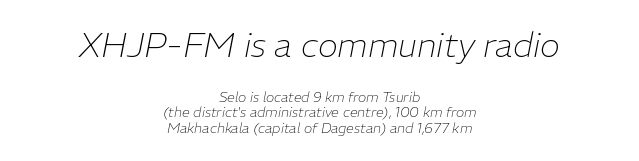
{"italic": "yes", "lean": "right", "slant_degrees": 11, "bold": "no", "weight": "thin", "width": "normal", "stroke_contrast": "low", "x_height": "medium", "monospaced": "no", "underline": "no", "align": "center", "line_spacing": "tight", "line_spacing_ratio": 1.11, "letter_spacing": "normal", "letter_spacing_em": 0.0, "larger_block": "first", "size_ratio": 2.43, "glyph_px": 34}
